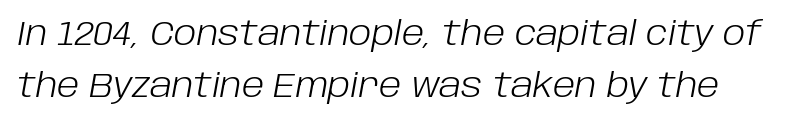
The image shows 34 px light type, italic (leaning right); set normal line spacing (1.54x), normal letter spacing, not underlined; low stroke contrast and a large x-height.
